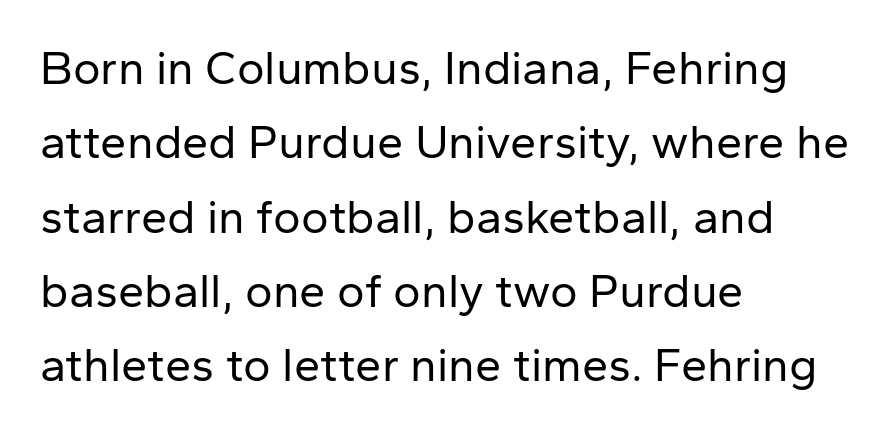
Q: Is the text bold? A: No.
Q: Is the text italic (slanted)? A: No, it is upright.
Q: Is the typeface a serif or a sans-serif typeface? A: Sans-serif.
Q: Is the text underlined? A: No.
Q: How is the paragraph aligned? A: Left-aligned.
Q: Is the spacing between letters normal or unusually wide? A: Normal.
Q: Is the spacing between lines tight, normal or loose? A: Normal.
Q: Width (condensed, normal, or wide)? A: Normal.
Q: Stroke contrast? A: Low.
Q: x-height? A: Medium.
Q: Monospaced? A: No.
